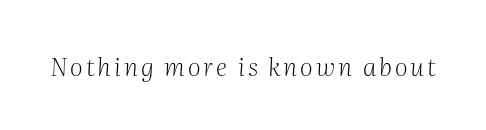
The font sits on the lighter half of the weight spectrum, regular included. Any mark beneath the type? The region is blank. Slanted lettering throughout.
